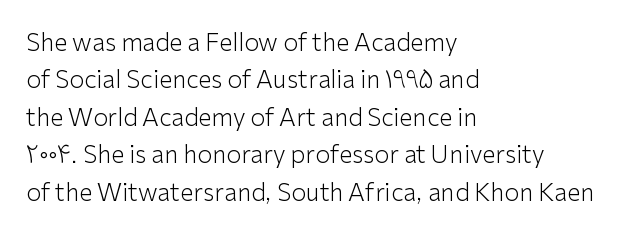
{"italic": "no", "bold": "no", "underline": "no", "align": "left", "line_spacing": "normal", "line_spacing_ratio": 1.56, "letter_spacing": "normal", "letter_spacing_em": 0.0, "glyph_px": 24}
